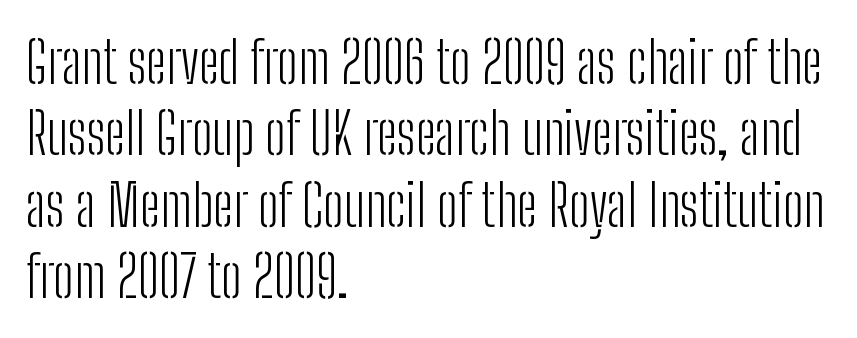
{"serif": "no", "italic": "no", "bold": "no", "weight": "light", "width": "condensed", "stroke_contrast": "low", "x_height": "medium", "monospaced": "no", "underline": "no", "align": "left", "line_spacing_ratio": 1.23, "letter_spacing": "normal", "letter_spacing_em": 0.0, "glyph_px": 58}
